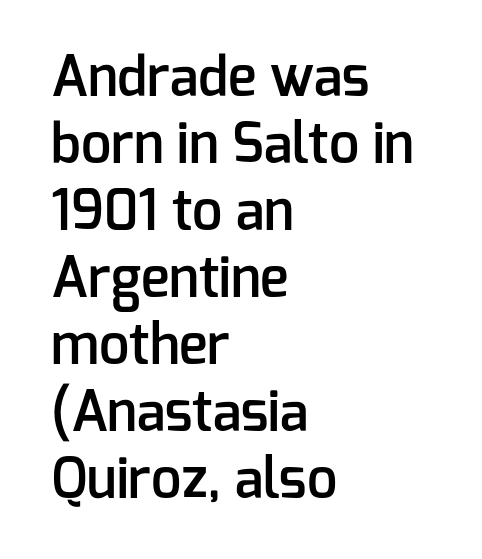
The image shows 54 px semibold sans-serif type, upright; set left-aligned, line spacing 1.24x, normal letter spacing, not underlined; low stroke contrast and a medium x-height.
